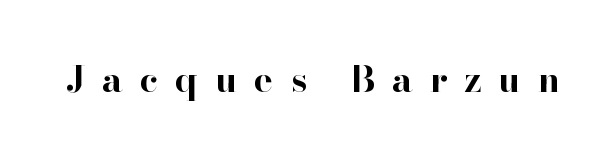
The image shows 36 px bold serif type, upright; set unusually wide letter spacing (+0.47 em), not underlined; high stroke contrast and a small x-height.
